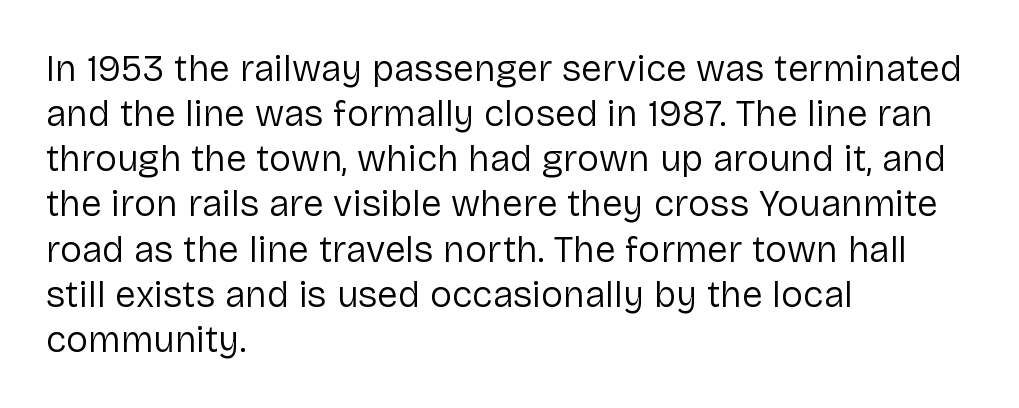
Q: Is the text bold? A: No.
Q: Is the text italic (slanted)? A: No, it is upright.
Q: Is the typeface a serif or a sans-serif typeface? A: Sans-serif.
Q: Is the text underlined? A: No.
Q: How is the paragraph aligned? A: Left-aligned.
Q: Is the spacing between letters normal or unusually wide? A: Normal.
Q: Width (condensed, normal, or wide)? A: Normal.
Q: Stroke contrast? A: Low.
Q: x-height? A: Medium.
Q: Monospaced? A: No.
